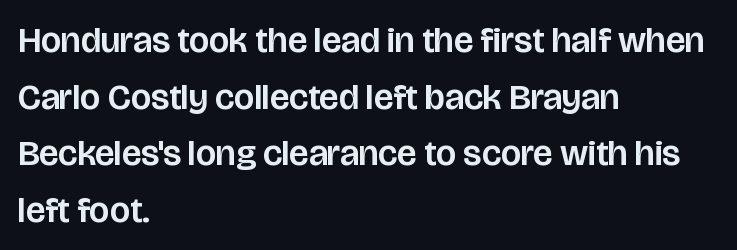
The image shows 36 px sans-serif type, upright; set left-aligned, normal line spacing (1.57x), normal letter spacing, not underlined; low stroke contrast and a large x-height.
